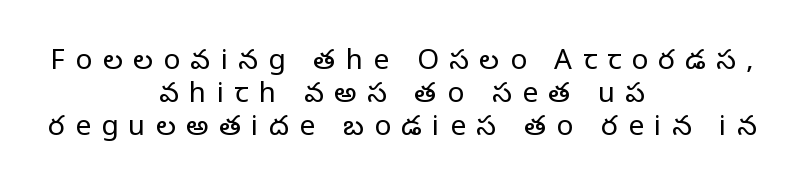
The image shows 28 px regular-weight serif type, upright; set centered, line spacing 1.18x, unusually wide letter spacing (+0.37 em), not underlined; low stroke contrast and a large x-height.
